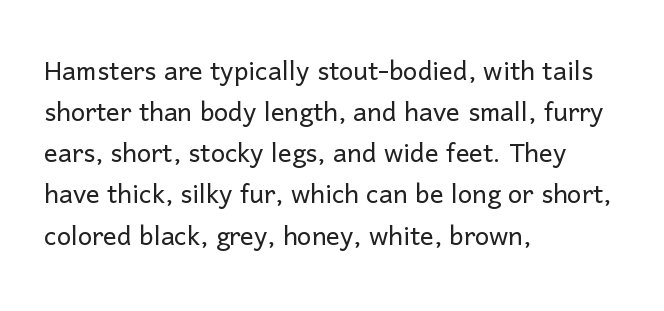
The image shows 34 px light sans-serif type, upright; set left-aligned, line spacing 1.21x, normal letter spacing, not underlined; low stroke contrast and a medium x-height.
